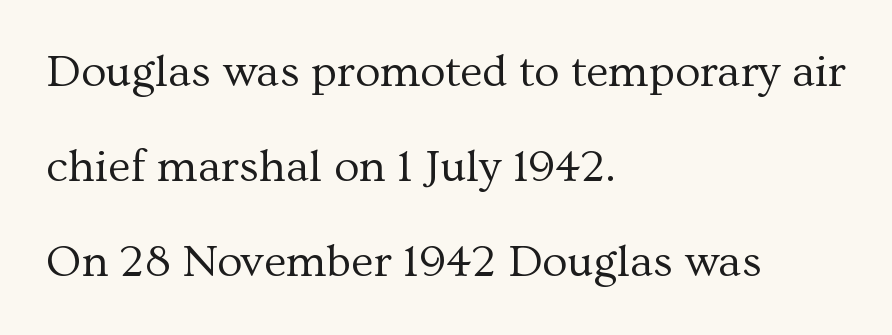
{"serif": "yes", "italic": "no", "bold": "no", "weight": "regular", "width": "normal", "stroke_contrast": "medium", "x_height": "medium", "monospaced": "no", "underline": "no", "align": "left", "line_spacing": "loose", "line_spacing_ratio": 2.07, "letter_spacing": "normal", "letter_spacing_em": 0.0, "glyph_px": 46}
